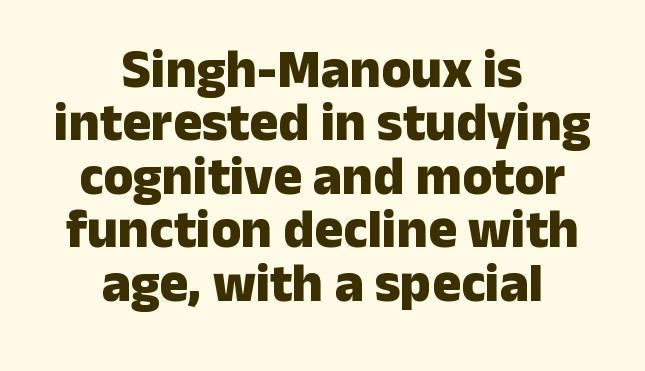
Q: Is the text bold? A: Yes.
Q: Is the text italic (slanted)? A: No, it is upright.
Q: Is the typeface a serif or a sans-serif typeface? A: Sans-serif.
Q: Is the text underlined? A: No.
Q: How is the paragraph aligned? A: Centered.
Q: Is the spacing between letters normal or unusually wide? A: Normal.
Q: Is the spacing between lines tight, normal or loose? A: Tight.
Q: Width (condensed, normal, or wide)? A: Normal.
Q: Stroke contrast? A: Low.
Q: x-height? A: Medium.
Q: Monospaced? A: No.
